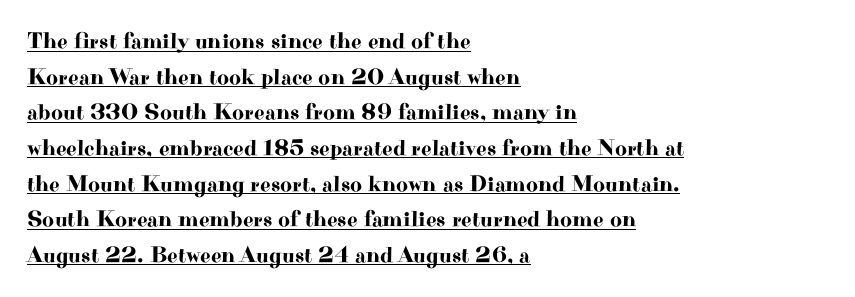
The paragraph has a hard left edge and a soft right edge. Tracking value appears to be zero — textbook default spacing. Line spacing here is normal. Quick note: underline on. The type sits square on the baseline with zero lean.
